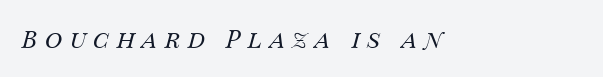
Q: Is the text bold? A: No.
Q: Is the text italic (slanted)? A: Yes, it leans right by about 14 degrees.
Q: Is the text underlined? A: No.
Q: Is the spacing between letters normal or unusually wide? A: Unusually wide.
